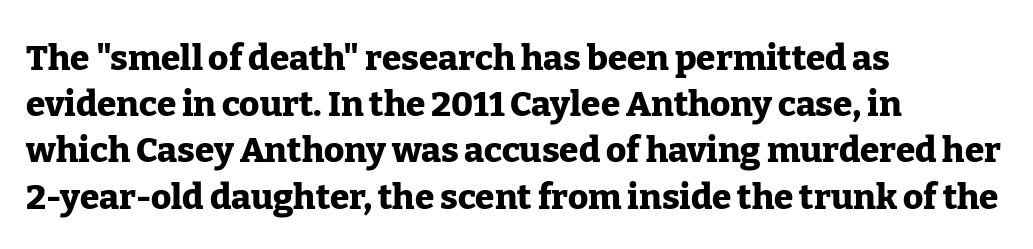
The image shows 35 px heavy serif type, upright; set left-aligned, normal line spacing (1.32x), normal letter spacing, not underlined; low stroke contrast and a medium x-height.
